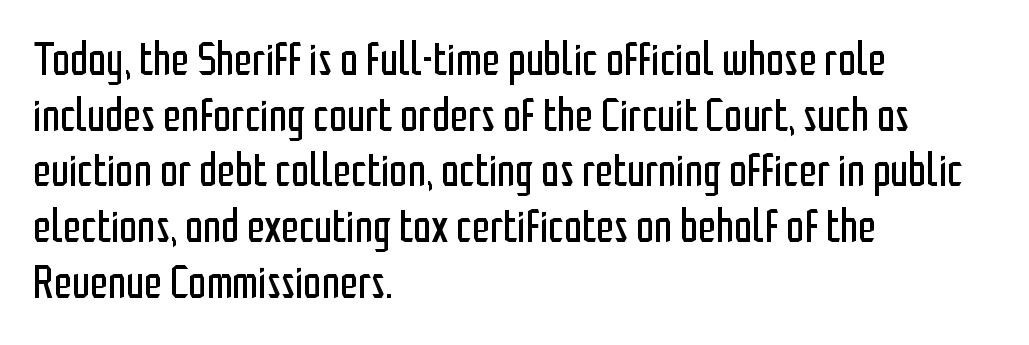
The image shows 46 px regular-weight, condensed sans-serif type, upright; set left-aligned, line spacing 1.21x, normal letter spacing, not underlined; low stroke contrast and a medium x-height.
